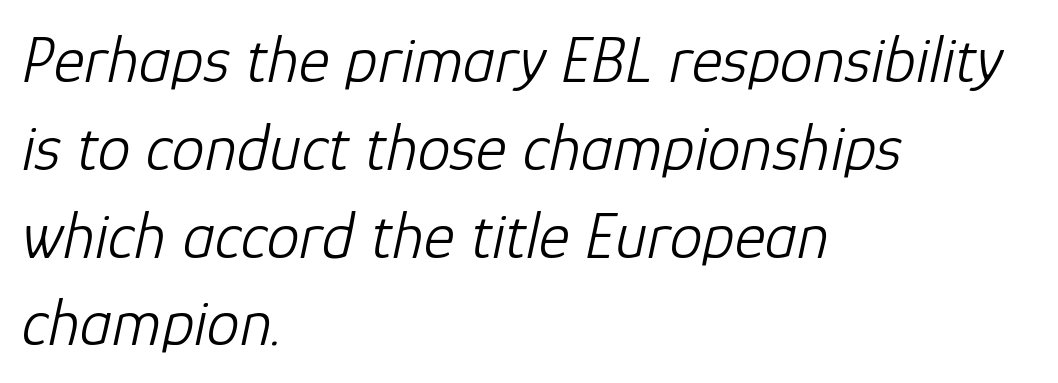
The image shows 66 px light type, italic (leaning right); set left-aligned, normal line spacing (1.33x), normal letter spacing, not underlined; low stroke contrast and a medium x-height.
